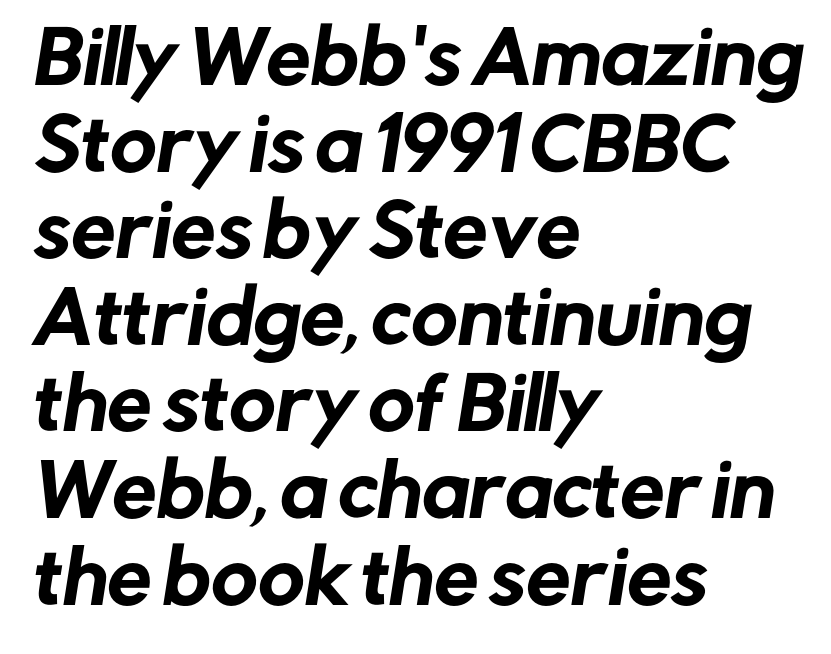
Q: Is the typeface a serif or a sans-serif typeface? A: Sans-serif.
Q: Is the text underlined? A: No.
Q: How is the paragraph aligned? A: Left-aligned.
Q: Is the spacing between letters normal or unusually wide? A: Normal.
Q: Width (condensed, normal, or wide)? A: Normal.
Q: Stroke contrast? A: Low.
Q: x-height? A: Medium.
Q: Monospaced? A: No.
